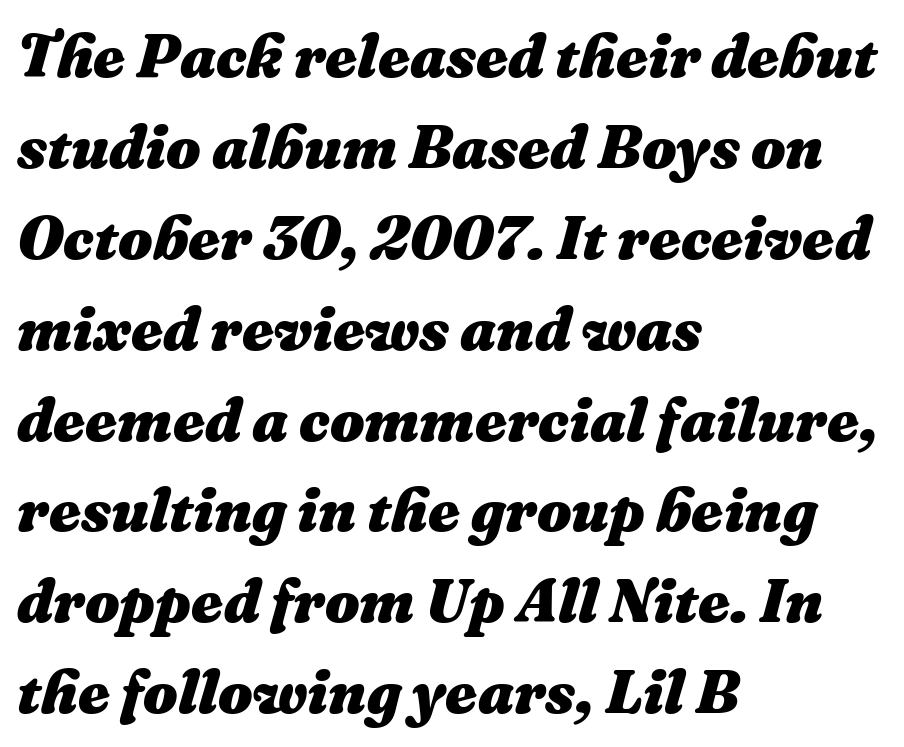
The image shows 61 px heavy type, italic (leaning right); set left-aligned, normal line spacing (1.49x), normal letter spacing, not underlined; medium stroke contrast and a medium x-height.
